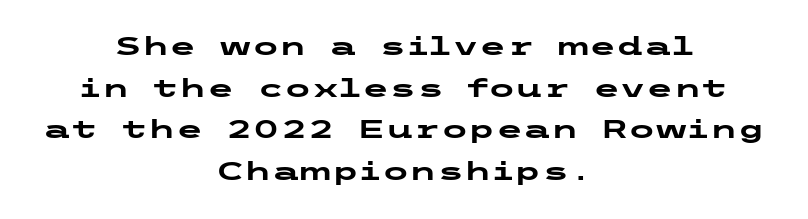
{"italic": "no", "bold": "yes", "underline": "no", "align": "center", "line_spacing": "normal", "line_spacing_ratio": 1.67, "letter_spacing": "normal", "letter_spacing_em": 0.0, "glyph_px": 25}
